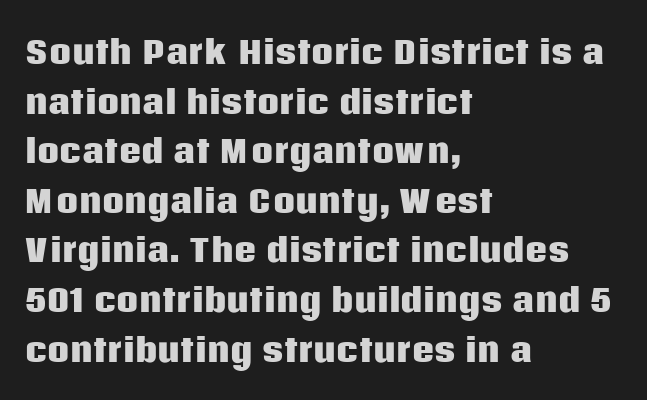
Q: Is the text bold? A: Yes.
Q: Is the text italic (slanted)? A: No, it is upright.
Q: Is the typeface a serif or a sans-serif typeface? A: Sans-serif.
Q: Is the text underlined? A: No.
Q: How is the paragraph aligned? A: Left-aligned.
Q: Is the spacing between letters normal or unusually wide? A: Normal.
Q: Is the spacing between lines tight, normal or loose? A: Normal.
Q: Width (condensed, normal, or wide)? A: Normal.
Q: Stroke contrast? A: Low.
Q: x-height? A: Large.
Q: Monospaced? A: No.
